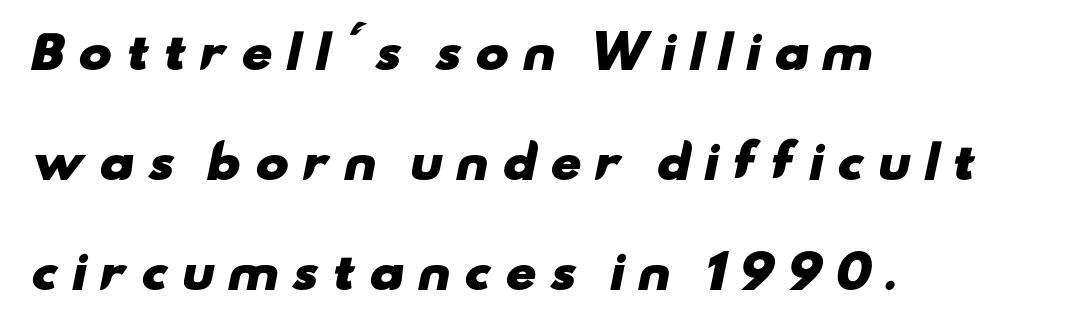
The image shows 45 px heavy, wide sans-serif type; set left-aligned, loose line spacing (2.45x), unusually wide letter spacing (+0.27 em), not underlined; low stroke contrast and a small x-height.
